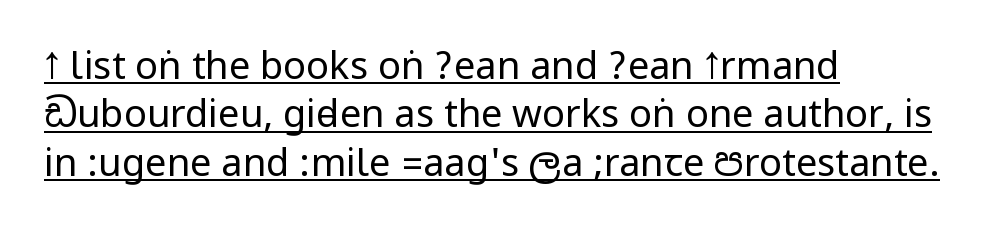
{"serif": "no", "italic": "no", "bold": "no", "weight": "regular", "width": "condensed", "stroke_contrast": "low", "underline": "yes", "align": "left", "line_spacing": "normal", "line_spacing_ratio": 1.27, "letter_spacing": "normal", "letter_spacing_em": 0.0, "glyph_px": 38}
